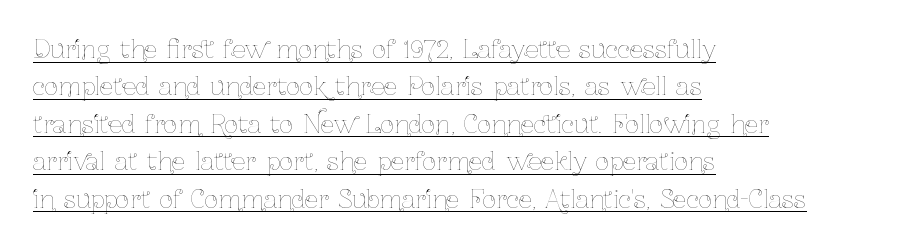
These lines keep a tight, regular rhythm from letter to letter. Teacher's note: observe the even left margin — that is flush-left alignment. The letterforms sit at book weight or below. Normally led — the rows are evenly, conventionally spaced. When letters stand straight like this, we call the style roman or upright.
